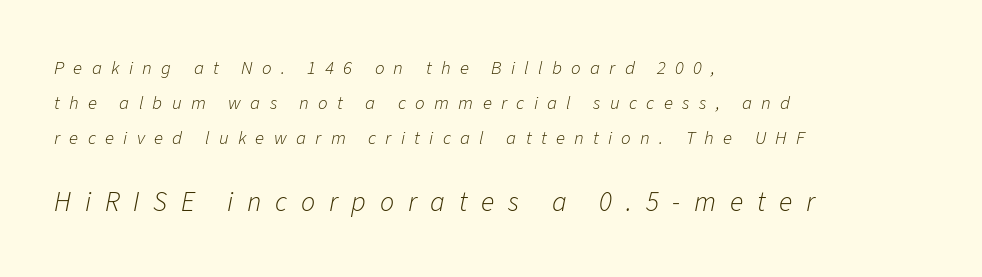
The emphasis by scale lands on block number two, below. The strokes carry an ordinary text weight at most. Quick note: underline off. Note the varied advance widths — an 'i' is clearly narrower than an 'm'. Caption: expanded tracking, letters set apart. One-word summary of the alignment: left.
